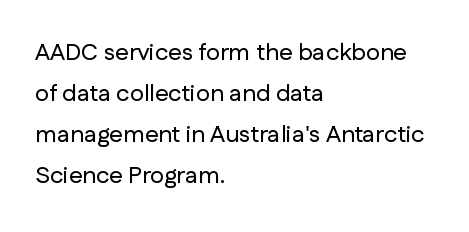
{"italic": "no", "underline": "no", "align": "left", "line_spacing_ratio": 1.71, "letter_spacing": "normal", "letter_spacing_em": 0.0, "glyph_px": 24}
